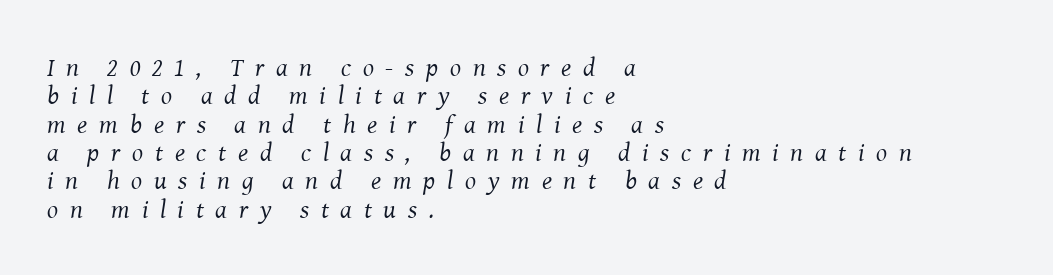
{"italic": "yes", "lean": "right", "slant_degrees": 8, "bold": "no", "underline": "no", "align": "left", "line_spacing": "tight", "line_spacing_ratio": 1.09, "letter_spacing": "wide", "letter_spacing_em": 0.45, "glyph_px": 26}
